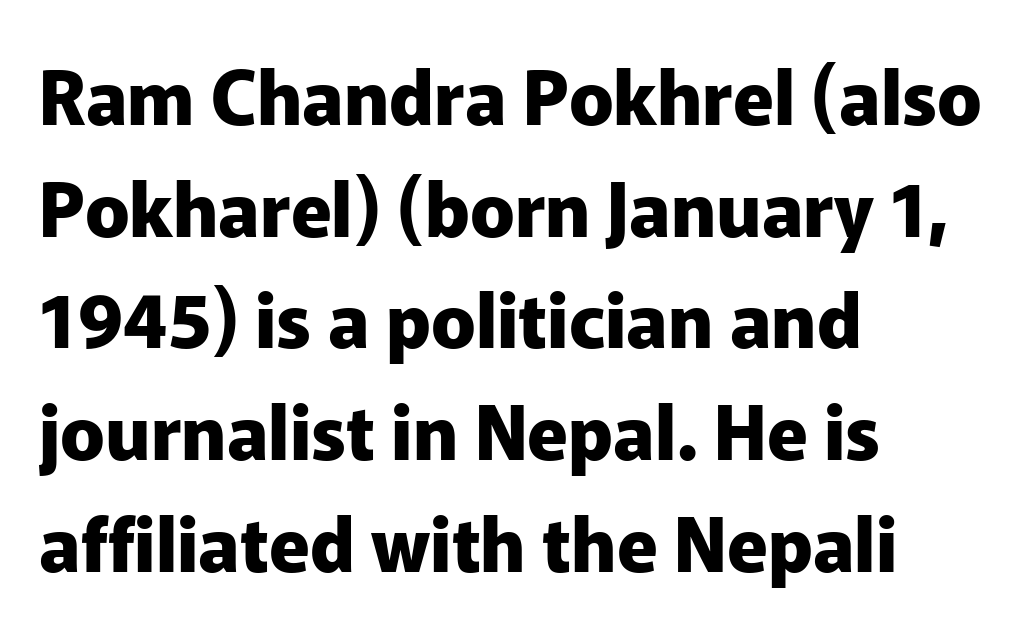
The image shows 74 px heavy sans-serif type, upright; set left-aligned, normal line spacing (1.51x), normal letter spacing, not underlined; low stroke contrast and a medium x-height.
